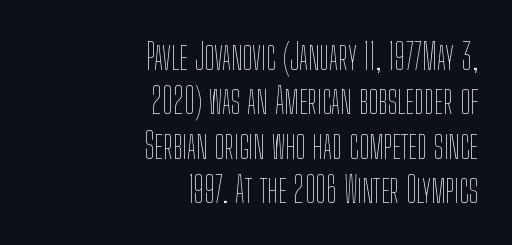
Think of a printed novel: that variable character pitch is what you see here. The paragraph has a hard right edge and a soft left edge. Counters stay open thanks to moderate or lighter strokes. You can tell it's not italic because the verticals are truly vertical. Letter spacing: default.
